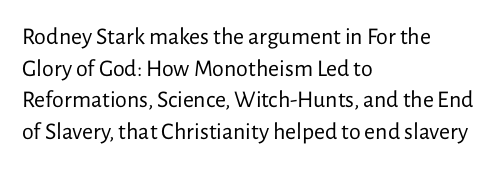
Q: Is the text bold? A: No.
Q: Is the text italic (slanted)? A: No, it is upright.
Q: Is the text underlined? A: No.
Q: How is the paragraph aligned? A: Left-aligned.
Q: Is the spacing between letters normal or unusually wide? A: Normal.
Q: Is the spacing between lines tight, normal or loose? A: Normal.
